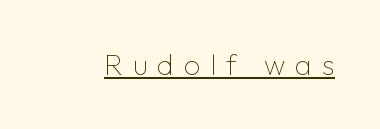
Do the characters align in a grid? No, the font is proportional. Like a heading marked for emphasis, these lines bear an underscore. To sum up the face: it is a sans, with no serifs. Letter spacing: wide.
